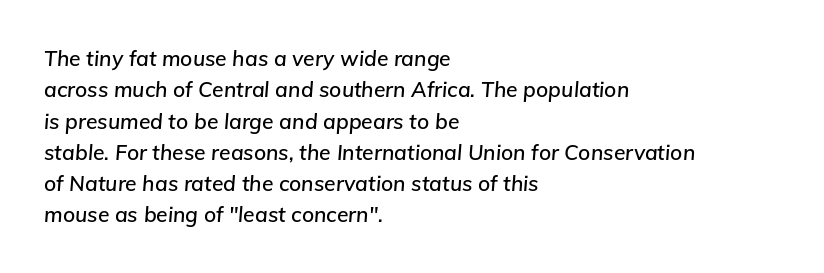
The image shows 21 px text type, italic (leaning right); set left-aligned, normal line spacing (1.49x), normal letter spacing, not underlined.
